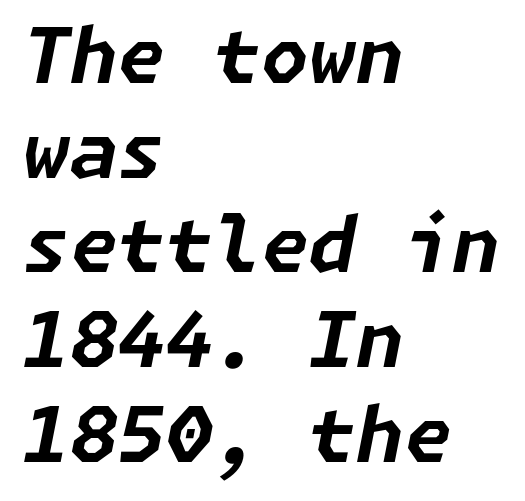
The image shows 77 px bold type, italic (leaning right); set left-aligned, line spacing 1.23x, normal letter spacing, not underlined; low stroke contrast and a medium x-height.
